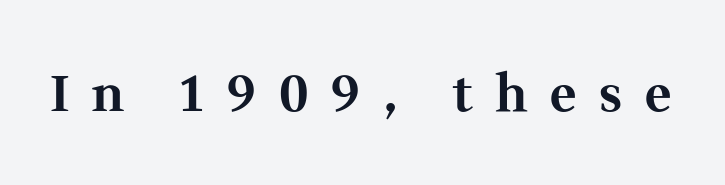
Q: Is the text bold? A: Yes.
Q: Is the text italic (slanted)? A: No, it is upright.
Q: Is the typeface a serif or a sans-serif typeface? A: Serif.
Q: Is the text underlined? A: No.
Q: Is the spacing between letters normal or unusually wide? A: Unusually wide.
Q: Width (condensed, normal, or wide)? A: Normal.
Q: Stroke contrast? A: Medium.
Q: x-height? A: Medium.
Q: Monospaced? A: No.
